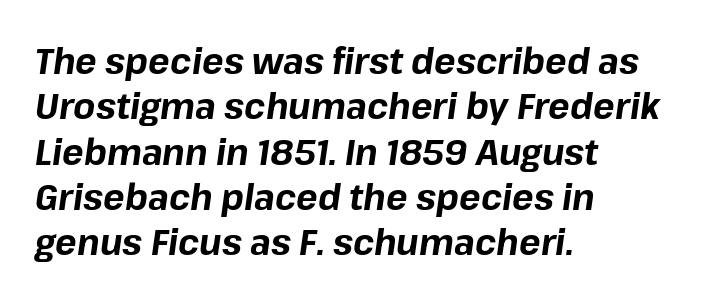
Whoever set this chose a conventional vertical rhythm. Here the designer chose a conventional face with non-uniform glyph widths. This sample uses plain, unmodified letter spacing. These lines are set flush left with a ragged right edge. The glyphs have the mass of a bold cut.
